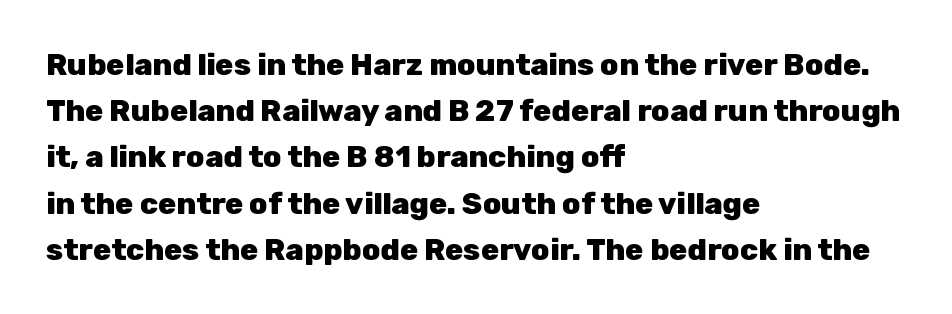
{"serif": "no", "italic": "no", "bold": "yes", "weight": "heavy", "width": "normal", "stroke_contrast": "low", "x_height": "medium", "monospaced": "no", "underline": "no", "align": "left", "line_spacing": "normal", "line_spacing_ratio": 1.54, "letter_spacing": "normal", "letter_spacing_em": 0.0, "glyph_px": 30}
